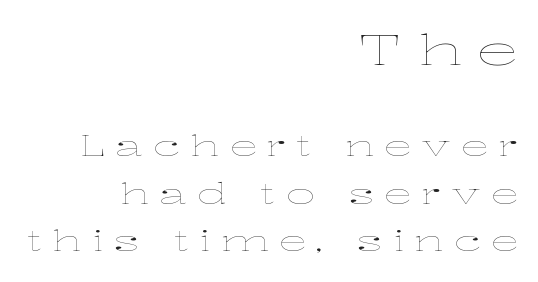
Q: Is the text bold? A: No.
Q: Is the text italic (slanted)? A: No, it is upright.
Q: Is the text underlined? A: No.
Q: How is the paragraph aligned? A: Right-aligned.
Q: Is the spacing between letters normal or unusually wide? A: Unusually wide.
Q: Is the spacing between lines tight, normal or loose? A: Normal.
Q: Which block of text is set in a larger size, the first (top) or the second (bottom)? A: The first (top) one.
Q: Width (condensed, normal, or wide)? A: Wide.
Q: Stroke contrast? A: Low.
Q: x-height? A: Medium.
Q: Monospaced? A: No.
